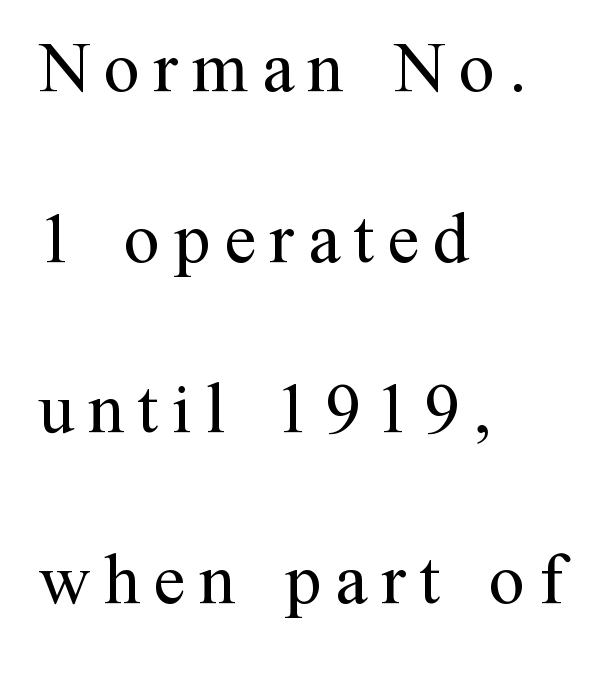
{"serif": "yes", "italic": "no", "bold": "no", "weight": "regular", "width": "normal", "stroke_contrast": "medium", "x_height": "medium", "monospaced": "no", "underline": "no", "align": "left", "line_spacing": "loose", "line_spacing_ratio": 2.37, "glyph_px": 72}
